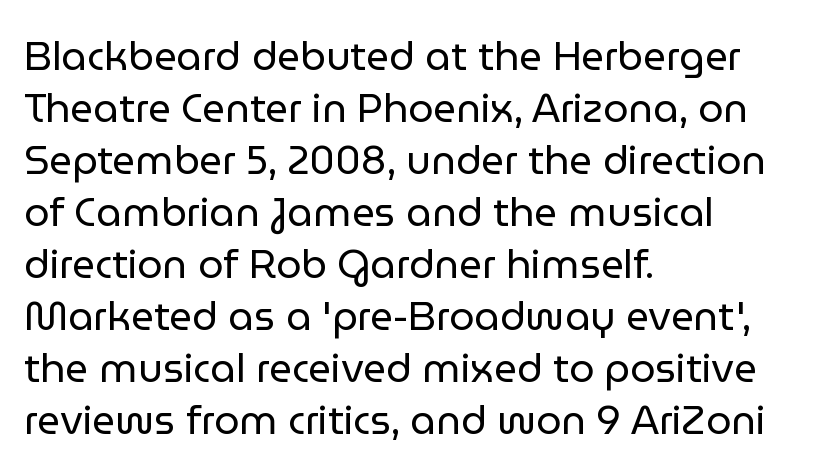
The lettering holds an erect, upright posture throughout. The rendering uses natural spacing where letterforms have individual widths. Notice how the passage keeps a crisp vertical edge on the left only. Students, observe: this is what conventionally led text looks like. The string is rendered with underlining switched off.
